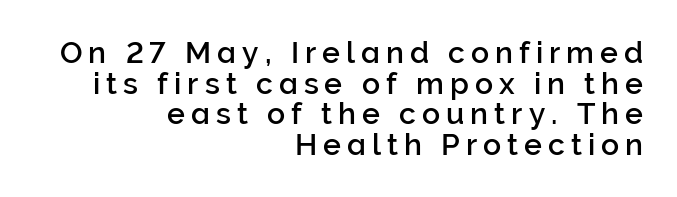
The image shows 30 px sans-serif type, upright; set right-aligned, tight line spacing (1.02x), unusually wide letter spacing (+0.2 em), not underlined; low stroke contrast and a medium x-height.
